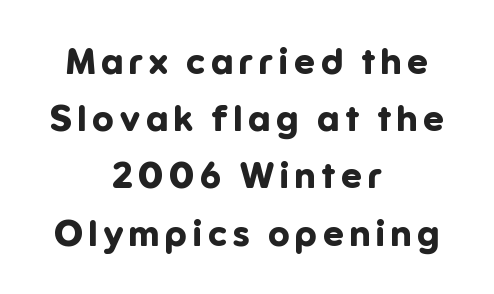
Q: Is the text bold? A: Yes.
Q: Is the text italic (slanted)? A: No, it is upright.
Q: Is the typeface a serif or a sans-serif typeface? A: Sans-serif.
Q: Is the text underlined? A: No.
Q: How is the paragraph aligned? A: Centered.
Q: Is the spacing between lines tight, normal or loose? A: Normal.
Q: Width (condensed, normal, or wide)? A: Normal.
Q: Stroke contrast? A: Low.
Q: x-height? A: Medium.
Q: Monospaced? A: No.
